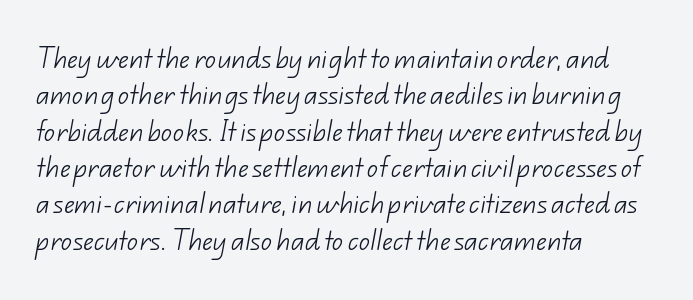
The image shows 23 px text type; set left-aligned, normal line spacing (1.58x), normal letter spacing, not underlined.
